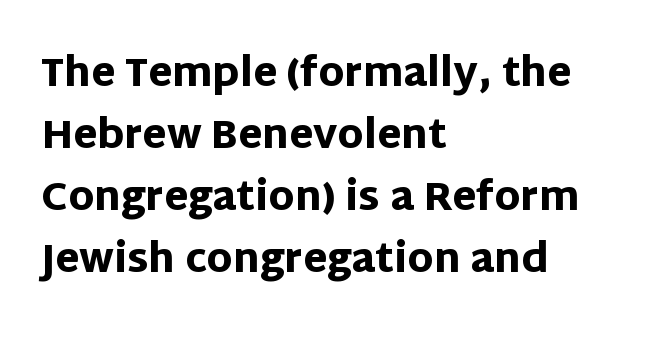
To sum up the face: it is a sans, with no serifs. The vertical gap from one line to the next is medium. The horizontal fit of the characters is conventional and even. This is the regular roman posture of the typeface.
